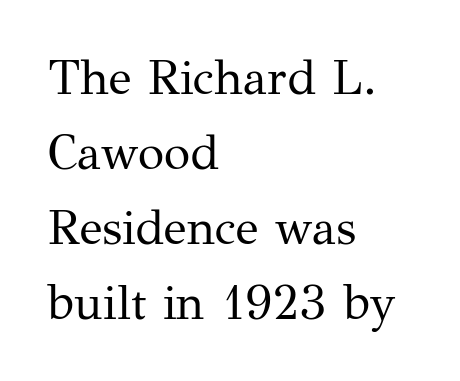
{"serif": "yes", "italic": "no", "bold": "no", "weight": "regular", "width": "normal", "stroke_contrast": "medium", "x_height": "medium", "monospaced": "no", "underline": "no", "align": "left", "line_spacing": "normal", "line_spacing_ratio": 1.56, "letter_spacing": "normal", "letter_spacing_em": 0.0, "glyph_px": 48}
